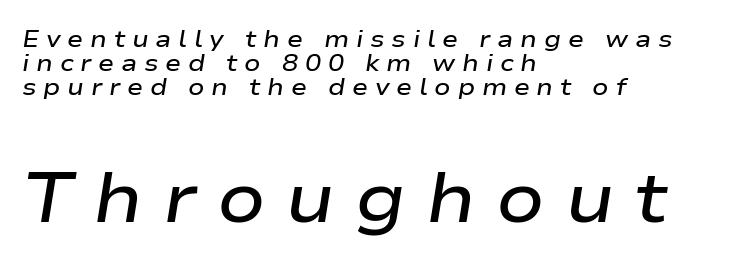
Q: Is the text bold? A: Semi-bold.
Q: Is the text italic (slanted)? A: Yes, it leans right by about 9 degrees.
Q: Is the text underlined? A: No.
Q: How is the paragraph aligned? A: Left-aligned.
Q: Is the spacing between letters normal or unusually wide? A: Unusually wide.
Q: Is the spacing between lines tight, normal or loose? A: Tight.
Q: Which block of text is set in a larger size, the first (top) or the second (bottom)? A: The second (bottom) one.
Q: Width (condensed, normal, or wide)? A: Wide.
Q: Stroke contrast? A: Low.
Q: x-height? A: Medium.
Q: Monospaced? A: No.
